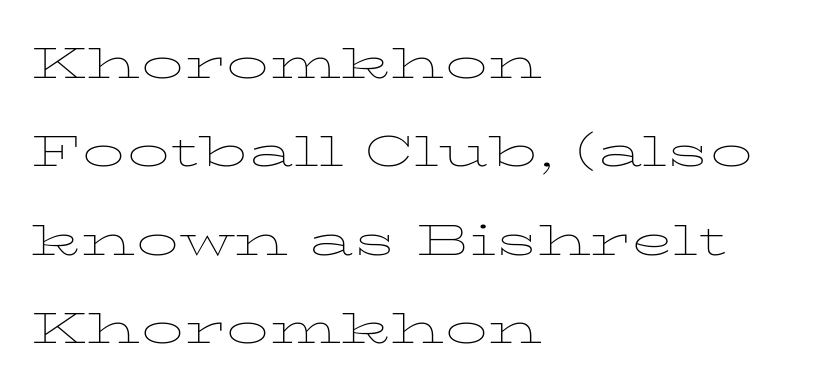
{"italic": "no", "bold": "no", "weight": "thin", "width": "wide", "stroke_contrast": "low", "x_height": "medium", "monospaced": "no", "underline": "no", "align": "left", "line_spacing": "normal", "line_spacing_ratio": 1.58, "letter_spacing": "normal", "letter_spacing_em": 0.0, "glyph_px": 56}
